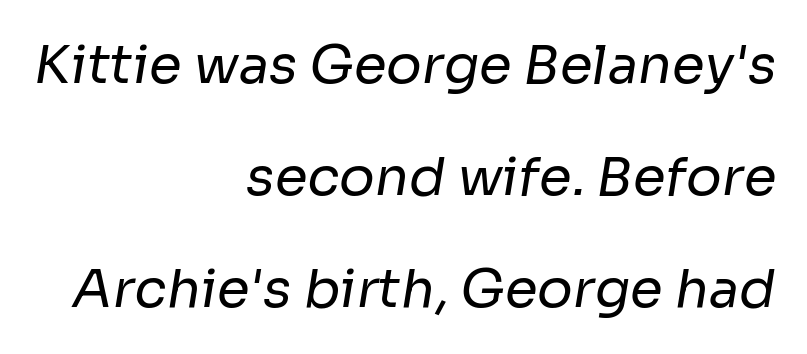
The image shows 53 px regular-weight sans-serif type; set right-aligned, loose line spacing (2.11x), normal letter spacing, not underlined; low stroke contrast and a medium x-height.
